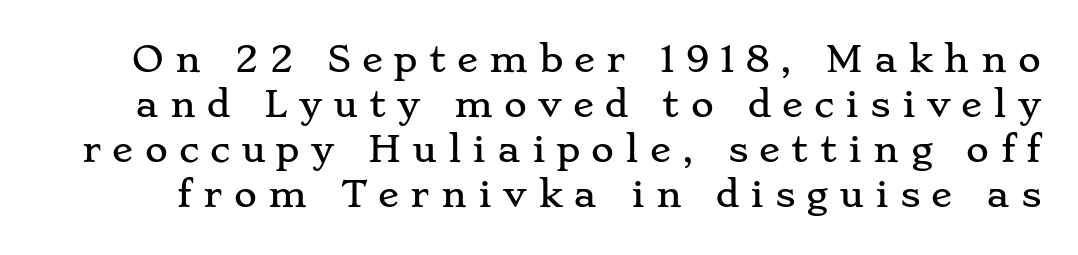
Q: Is the text italic (slanted)? A: No, it is upright.
Q: Is the typeface a serif or a sans-serif typeface? A: Serif.
Q: Is the text underlined? A: No.
Q: Is the spacing between letters normal or unusually wide? A: Unusually wide.
Q: Is the spacing between lines tight, normal or loose? A: Normal.
Q: Width (condensed, normal, or wide)? A: Wide.
Q: Stroke contrast? A: Low.
Q: x-height? A: Small.
Q: Monospaced? A: No.
